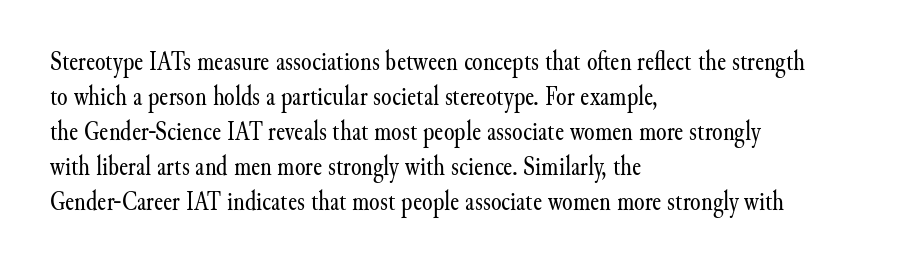
The image shows 27 px text type, upright; set left-aligned, normal line spacing (1.3x), normal letter spacing, not underlined.
